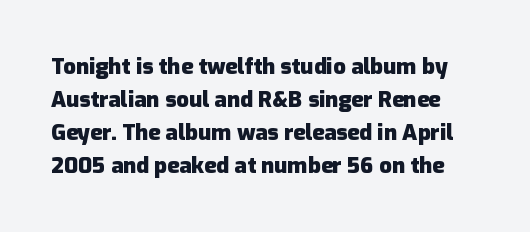
The image shows 22 px bold type, upright; set normal line spacing (1.5x), normal letter spacing, not underlined.
